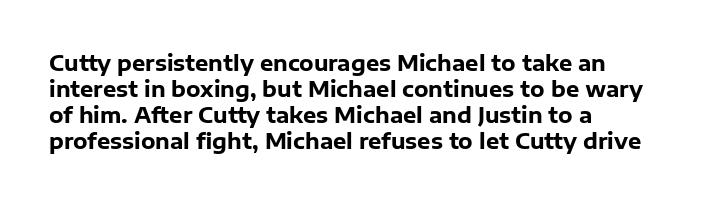
Q: Is the text bold? A: Yes.
Q: Is the text italic (slanted)? A: No, it is upright.
Q: Is the text underlined? A: No.
Q: How is the paragraph aligned? A: Left-aligned.
Q: Is the spacing between letters normal or unusually wide? A: Normal.
